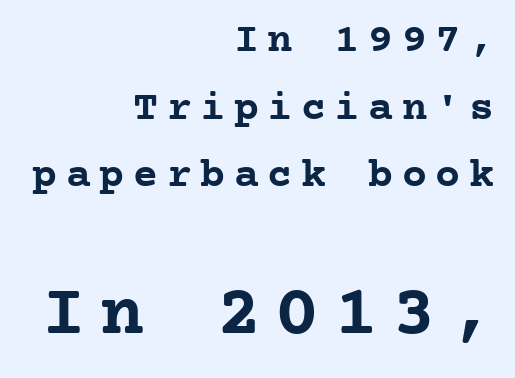
{"serif": "yes", "italic": "no", "bold": "yes", "weight": "semibold", "width": "normal", "stroke_contrast": "low", "x_height": "medium", "monospaced": "yes", "underline": "no", "align": "right", "line_spacing": "normal", "line_spacing_ratio": 1.61, "letter_spacing": "wide", "letter_spacing_em": 0.2, "larger_block": "second", "size_ratio": 1.74, "glyph_px": 73}
